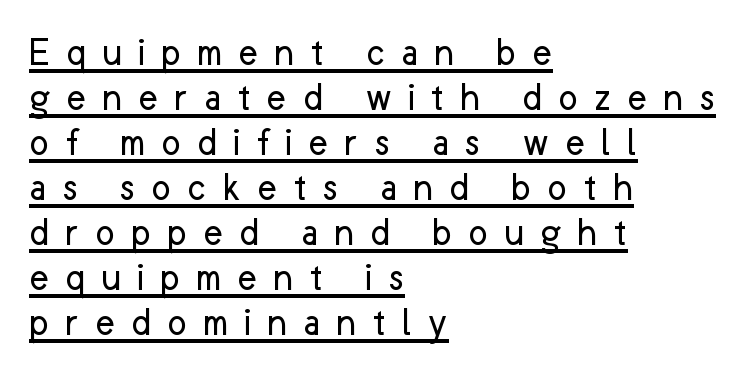
The image shows 42 px regular-weight sans-serif type, upright; set left-aligned, tight line spacing (1.07x), unusually wide letter spacing (+0.37 em), underlined; low stroke contrast and a medium x-height.
